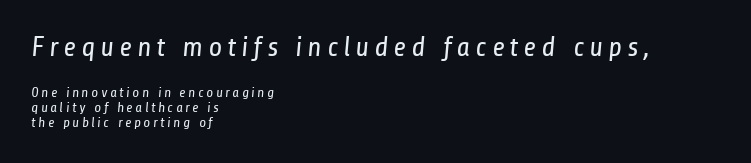
The image shows 28 px regular-weight, condensed sans-serif type; set left-aligned, tight line spacing (1.09x), not underlined; the first (top) block is 2.0x larger; low stroke contrast and a medium x-height.
